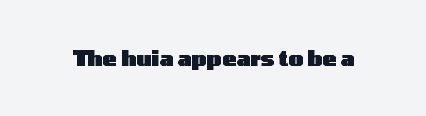
{"italic": "no", "bold": "yes", "underline": "no", "letter_spacing": "normal", "letter_spacing_em": 0.0, "glyph_px": 21}
